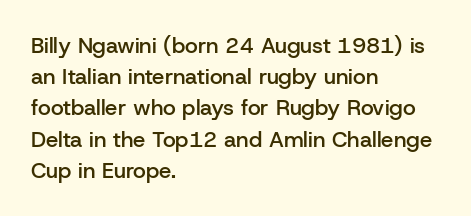
The image shows 22 px text type, upright; set left-aligned, normal line spacing (1.42x), normal letter spacing, not underlined.
